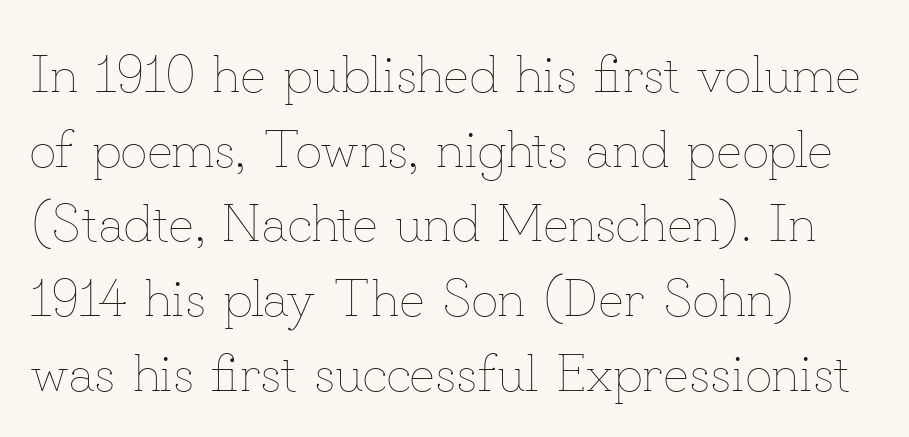
Normally led — the rows are evenly, conventionally spaced. It's the straight-up-and-down kind of type. The rendering uses natural spacing where letterforms have individual widths. Any mark beneath the type? The region is blank. This reads as an unemphasized weight, regular at the heaviest.
